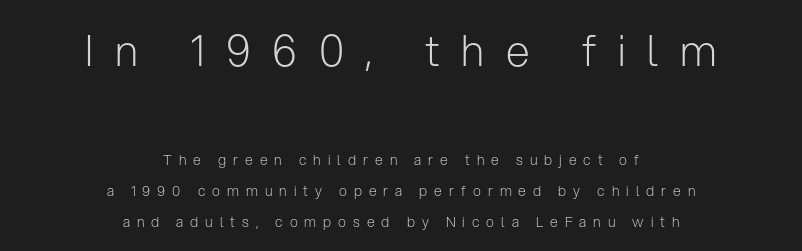
The image shows 43 px light sans-serif type, upright; set centered, loose line spacing (2.24x), unusually wide letter spacing (+0.5 em), not underlined; the first (top) block is 3.07x larger; low stroke contrast and a medium x-height.
